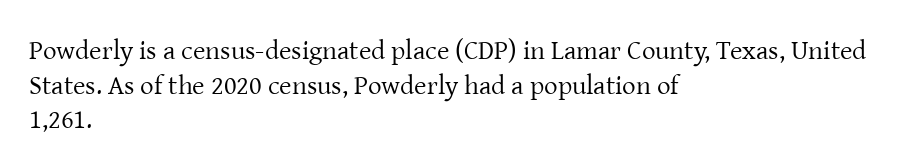
The image shows 27 px text type, upright; set left-aligned, normal line spacing (1.28x), normal letter spacing, not underlined.
